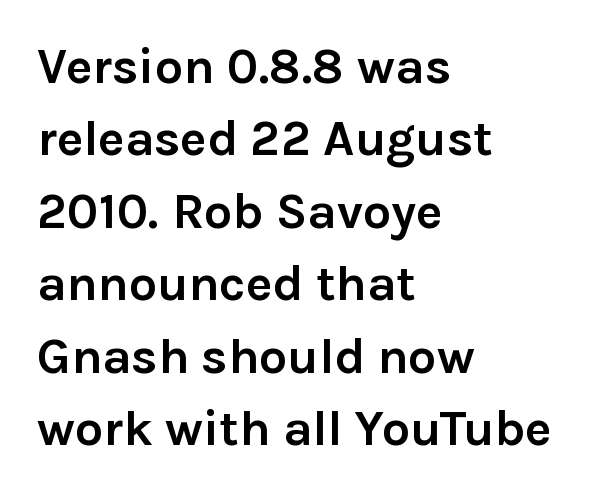
{"serif": "no", "italic": "no", "bold": "yes", "weight": "semibold", "width": "normal", "stroke_contrast": "low", "x_height": "medium", "monospaced": "no", "underline": "no", "align": "left", "line_spacing": "normal", "line_spacing_ratio": 1.45, "letter_spacing": "normal", "letter_spacing_em": 0.0, "glyph_px": 50}
